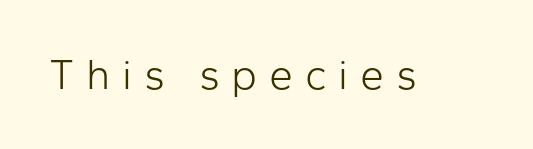
The image shows 43 px light sans-serif type, upright; set unusually wide letter spacing (+0.27 em), not underlined; low stroke contrast and a medium x-height.
